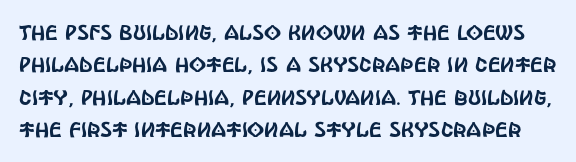
{"italic": "no", "underline": "no", "line_spacing": "normal", "line_spacing_ratio": 1.54, "letter_spacing": "normal", "letter_spacing_em": 0.0, "glyph_px": 21}
